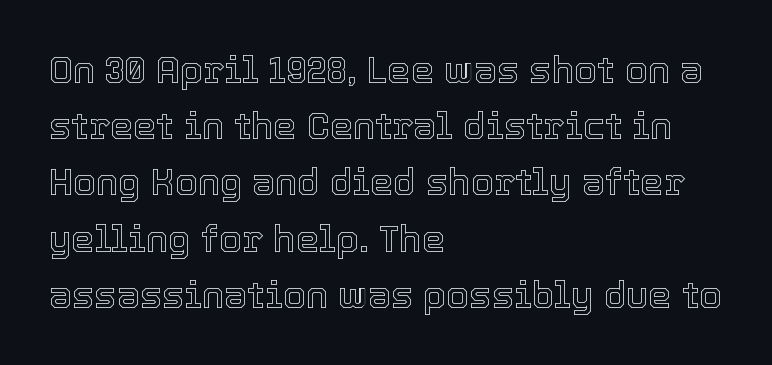
Letters rest on an invisible, unmarked baseline. If you drew a ruler down the left edge, every line would touch it. The face used here is rendered with its standard letterfit. Designer's note — italics off, roman on. Varying glyph widths throughout — classic text-font behaviour.
